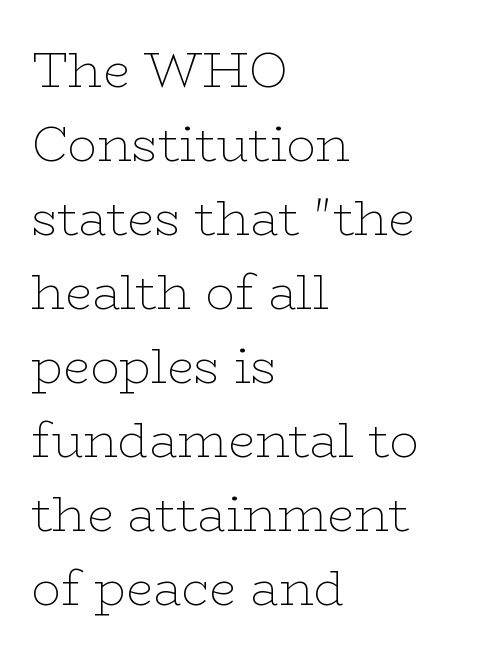
The passage shown stacks its lines at a standard gap. The typeface has the unassuming heft of standard copy or less. Note the varied advance widths — an 'i' is clearly narrower than an 'm'. The passage shown is typeset with a serif family. Honestly, the letter spacing is just normal — you wouldn't notice it.
